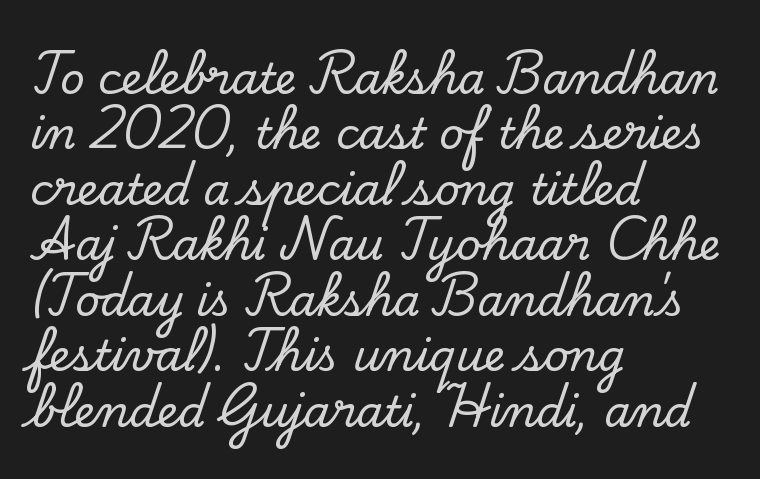
Baseline-to-baseline distance is the conventional proportion of letter height. Character widths vary here, with narrow letters taking less room than wide ones. These lines stack with their left ends in a neat column.
